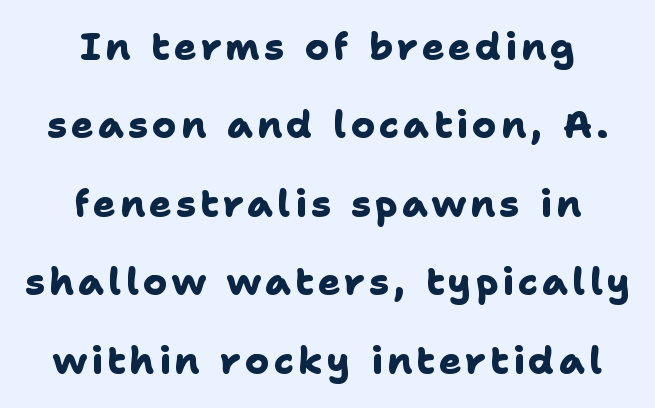
The image shows 37 px heavy sans-serif type; set centered, loose line spacing (2.12x), not underlined; low stroke contrast and a medium x-height.
